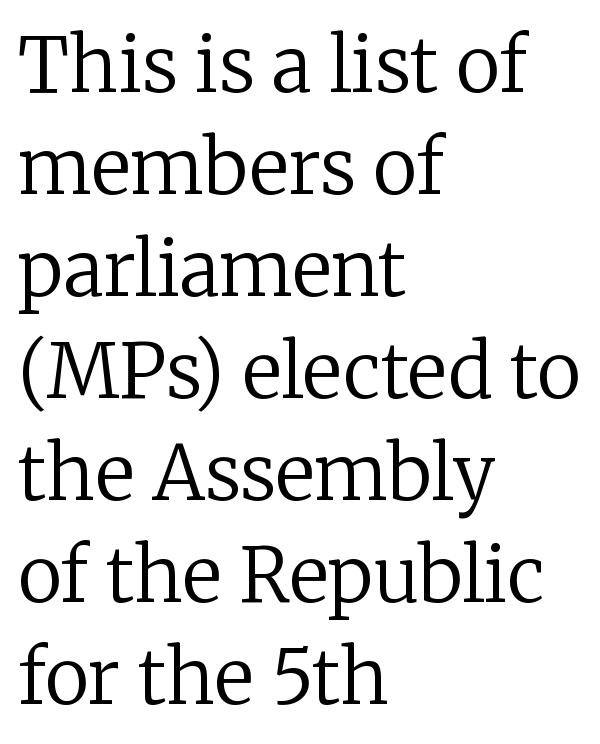
Q: Is the text bold? A: No.
Q: Is the text italic (slanted)? A: No, it is upright.
Q: Is the typeface a serif or a sans-serif typeface? A: Serif.
Q: Is the text underlined? A: No.
Q: How is the paragraph aligned? A: Left-aligned.
Q: Is the spacing between letters normal or unusually wide? A: Normal.
Q: Is the spacing between lines tight, normal or loose? A: Normal.
Q: Width (condensed, normal, or wide)? A: Normal.
Q: Stroke contrast? A: Low.
Q: x-height? A: Medium.
Q: Monospaced? A: No.
